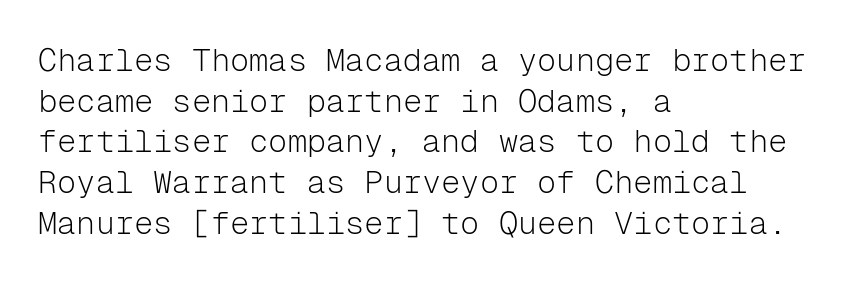
The image shows 32 px light sans-serif type, upright, monospaced; set left-aligned, normal line spacing (1.27x), normal letter spacing, not underlined; low stroke contrast and a medium x-height.
